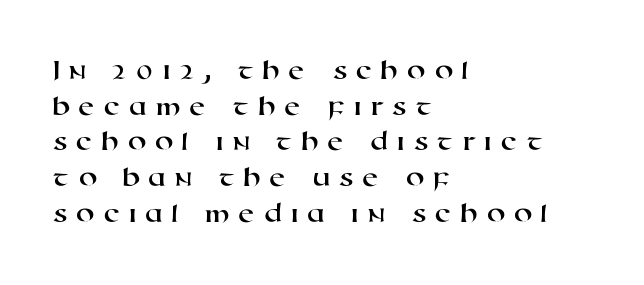
The image shows 30 px wide sans-serif type; set left-aligned, line spacing 1.19x, unusually wide letter spacing (+0.27 em), not underlined; high stroke contrast and a medium x-height.
